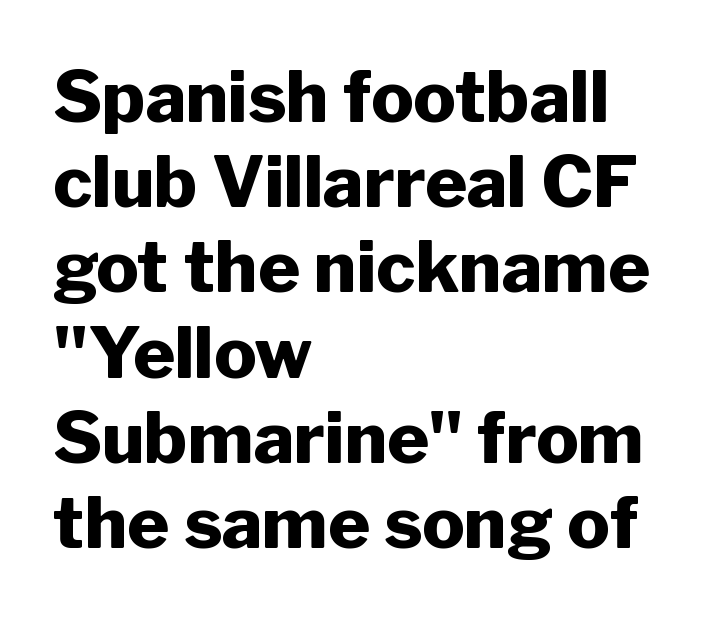
The image shows 71 px heavy sans-serif type, upright; set left-aligned, line spacing 1.2x, normal letter spacing, not underlined; low stroke contrast and a medium x-height.
